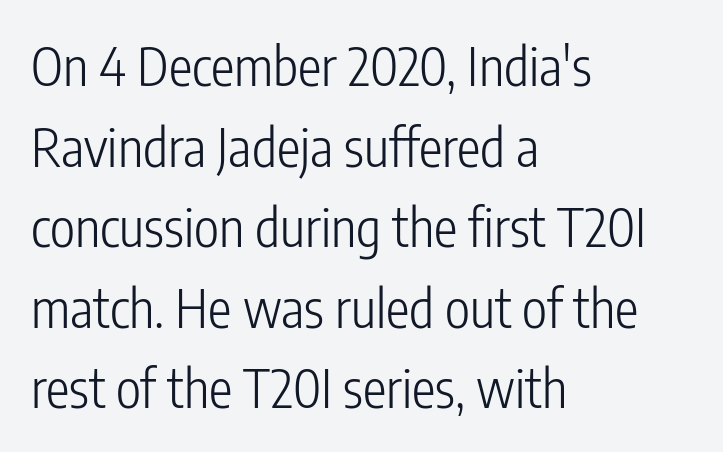
{"serif": "no", "italic": "no", "bold": "no", "weight": "light", "width": "condensed", "stroke_contrast": "low", "x_height": "medium", "monospaced": "no", "underline": "no", "align": "left", "line_spacing": "normal", "line_spacing_ratio": 1.52, "letter_spacing": "normal", "letter_spacing_em": 0.0, "glyph_px": 53}
